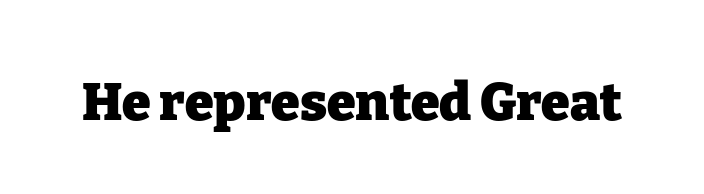
Q: Is the text bold? A: Yes.
Q: Is the text italic (slanted)? A: No, it is upright.
Q: Is the typeface a serif or a sans-serif typeface? A: Serif.
Q: Is the text underlined? A: No.
Q: Is the spacing between letters normal or unusually wide? A: Normal.
Q: Width (condensed, normal, or wide)? A: Normal.
Q: Stroke contrast? A: Low.
Q: x-height? A: Medium.
Q: Monospaced? A: No.
